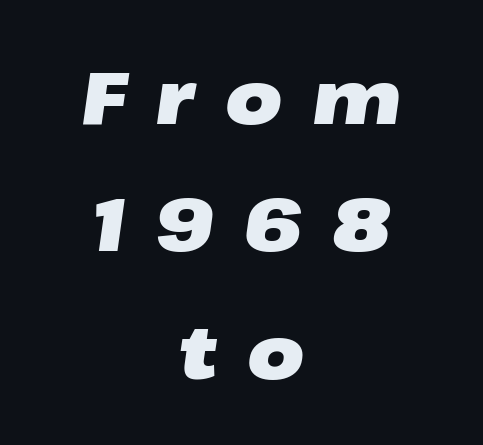
{"italic": "yes", "lean": "right", "slant_degrees": 8, "bold": "yes", "weight": "heavy", "width": "wide", "stroke_contrast": "low", "x_height": "medium", "monospaced": "no", "underline": "no", "align": "center", "line_spacing_ratio": 1.72, "letter_spacing": "wide", "letter_spacing_em": 0.41, "glyph_px": 74}
